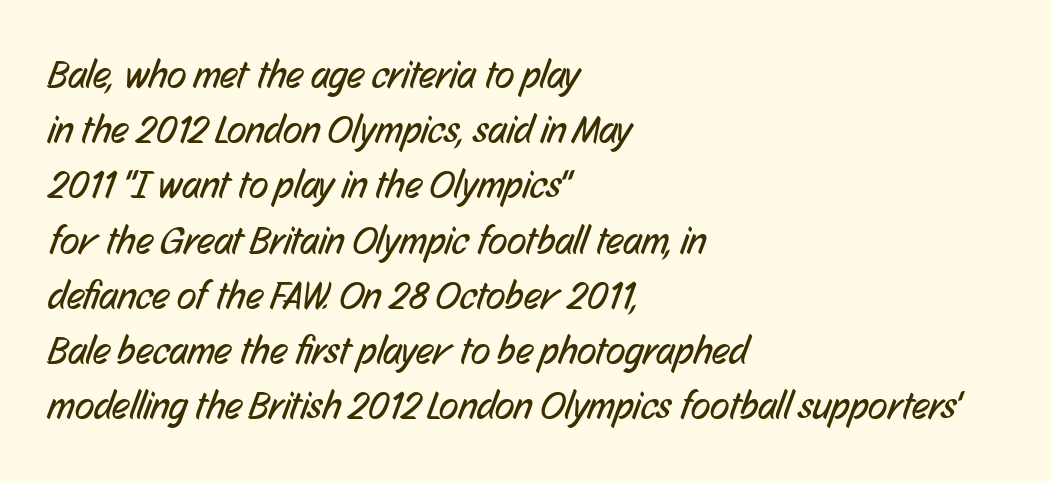
Characters follow at the spacing the type designer built in. Grotesque or geometric, the face here clearly has no serifs. The cut favours lightness, reaching ordinary text weight at its darkest. The designer left line spacing at the default.
